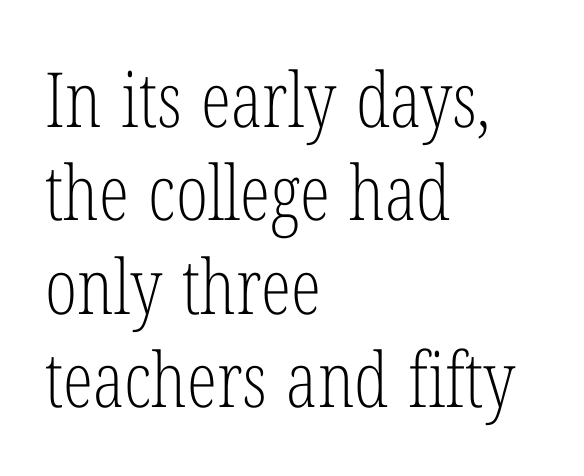
The image shows 76 px light, condensed serif type, upright; set left-aligned, line spacing 1.23x, normal letter spacing, not underlined; low stroke contrast and a medium x-height.
